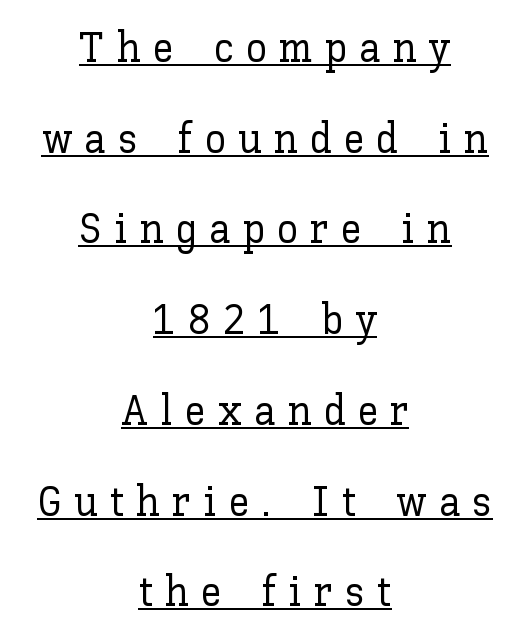
This sample carries an underscore along the baseline area. The font's upright variant was chosen for this text. Each new line begins a long way beneath the previous one. The horizontal fit of the characters is loose and conspicuously gappy.
